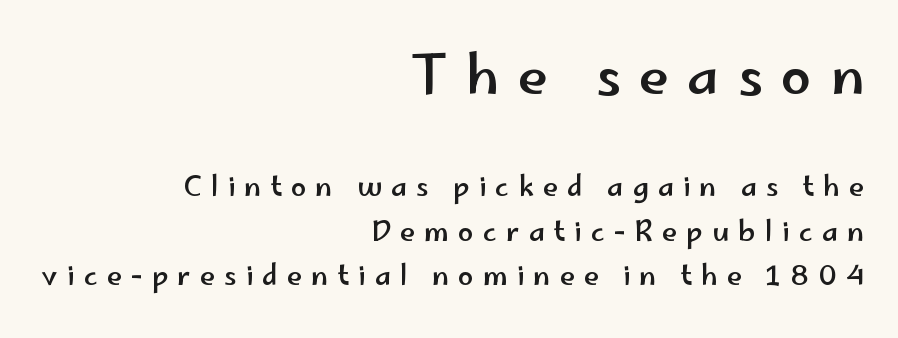
{"serif": "no", "italic": "no", "width": "wide", "stroke_contrast": "low", "x_height": "small", "monospaced": "no", "underline": "no", "align": "right", "line_spacing": "normal", "line_spacing_ratio": 1.65, "letter_spacing": "wide", "letter_spacing_em": 0.34, "larger_block": "first", "size_ratio": 2.0, "glyph_px": 54}
